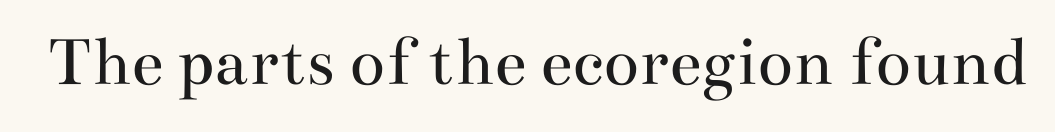
{"serif": "yes", "italic": "no", "bold": "no", "weight": "regular", "width": "wide", "stroke_contrast": "medium", "x_height": "small", "monospaced": "no", "underline": "no", "letter_spacing": "normal", "letter_spacing_em": 0.0, "glyph_px": 73}
